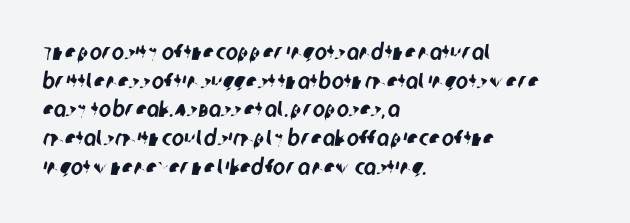
The image shows 23 px text type; set left-aligned, normal line spacing (1.25x), normal letter spacing, not underlined.
